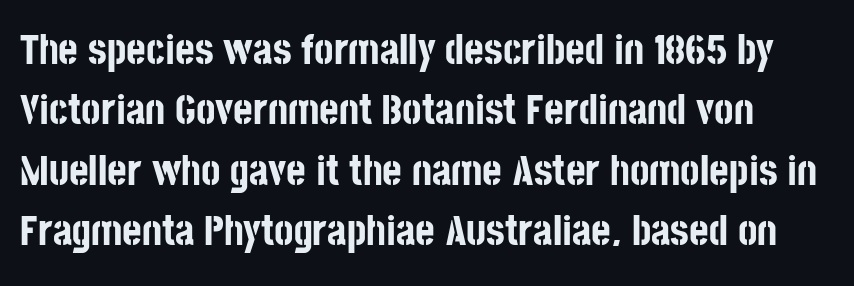
Q: Is the text bold? A: Yes.
Q: Is the text italic (slanted)? A: No, it is upright.
Q: Is the typeface a serif or a sans-serif typeface? A: Sans-serif.
Q: Is the text underlined? A: No.
Q: Is the spacing between letters normal or unusually wide? A: Normal.
Q: Is the spacing between lines tight, normal or loose? A: Normal.
Q: Width (condensed, normal, or wide)? A: Condensed.
Q: Stroke contrast? A: Low.
Q: x-height? A: Large.
Q: Monospaced? A: No.
